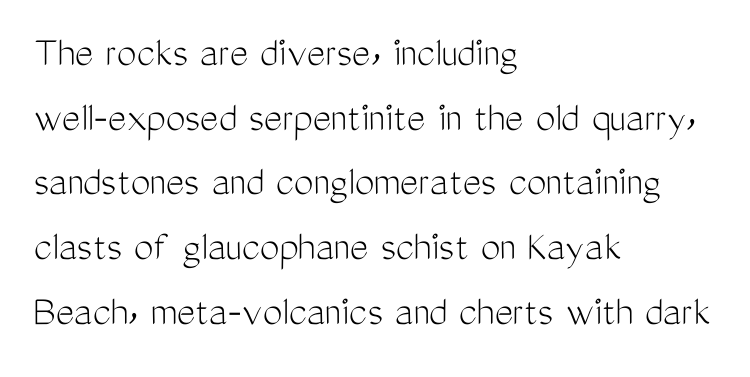
{"serif": "no", "italic": "no", "bold": "no", "weight": "light", "width": "condensed", "stroke_contrast": "medium", "x_height": "medium", "monospaced": "no", "underline": "no", "align": "left", "line_spacing": "normal", "line_spacing_ratio": 1.47, "letter_spacing": "normal", "letter_spacing_em": 0.0, "glyph_px": 44}
